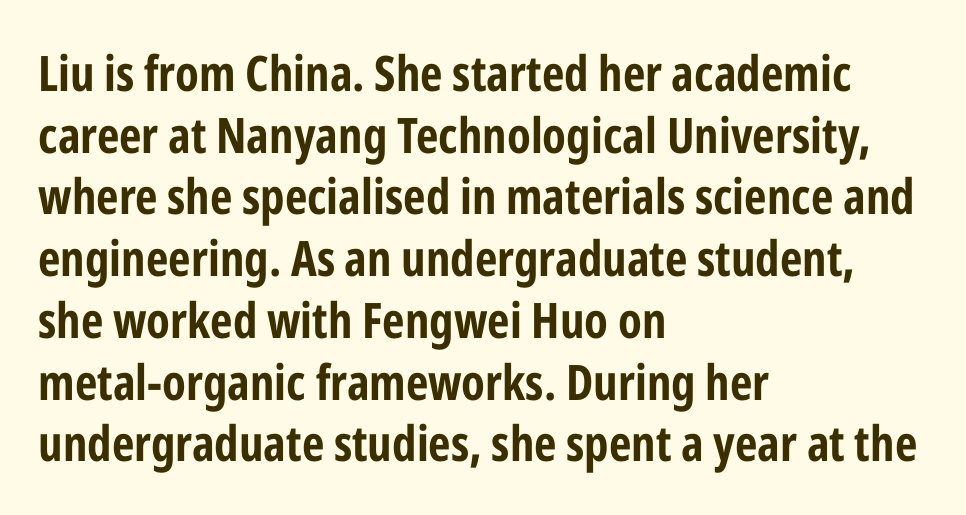
Ascenders rise straight up at ninety degrees. If you measured baseline to baseline, you'd find a middling distance. Check under the words: just untouched page. On the weight axis this lands at bold, roughly 700. Notice how the passage keeps a crisp vertical edge on the left only. Do the characters align in a grid? No, the font is proportional.
